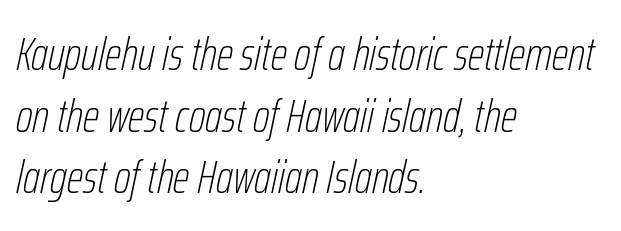
{"italic": "yes", "lean": "right", "slant_degrees": 12, "bold": "no", "weight": "thin", "width": "condensed", "stroke_contrast": "low", "x_height": "medium", "monospaced": "no", "underline": "no", "align": "left", "line_spacing": "normal", "line_spacing_ratio": 1.31, "letter_spacing": "normal", "letter_spacing_em": 0.0, "glyph_px": 47}
